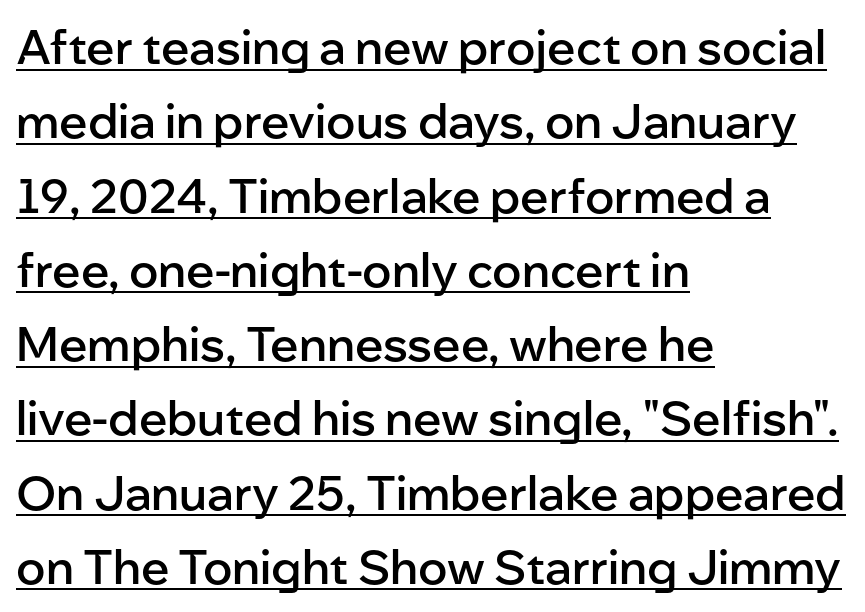
The image shows 47 px semibold sans-serif type, upright; set left-aligned, normal line spacing (1.58x), normal letter spacing, underlined; low stroke contrast and a medium x-height.
